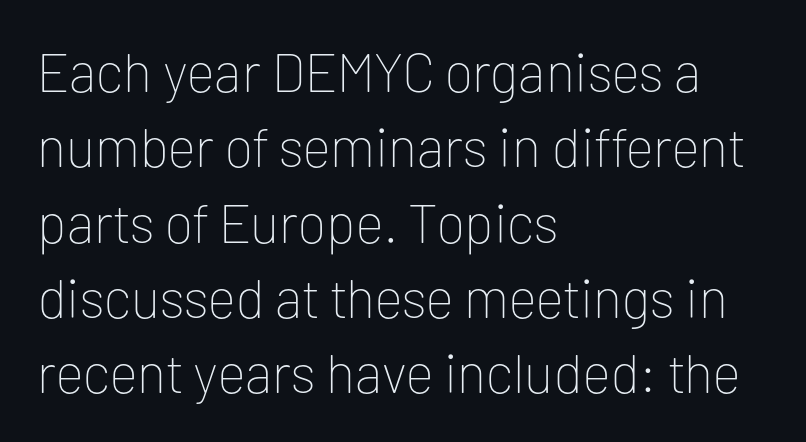
Typographically, this falls in the sans-serif category. Glance below the letters and you will spot only blank space. Tracking here is standard; glyphs follow each other at the usual distance. No heavy texture on the line: the type isn't bold.
